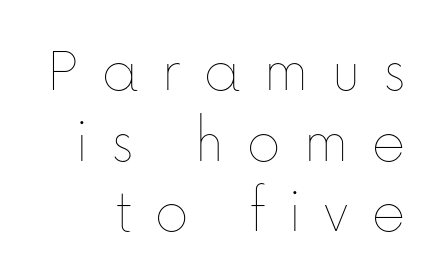
Q: Is the text bold? A: No.
Q: Is the text italic (slanted)? A: No, it is upright.
Q: Is the text underlined? A: No.
Q: Is the spacing between letters normal or unusually wide? A: Unusually wide.
Q: Is the spacing between lines tight, normal or loose? A: Tight.
Q: Width (condensed, normal, or wide)? A: Normal.
Q: Stroke contrast? A: Low.
Q: x-height? A: Medium.
Q: Monospaced? A: No.
